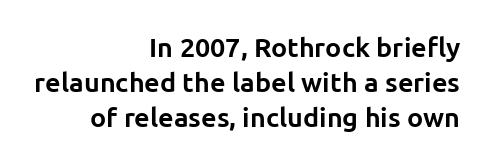
{"italic": "no", "bold": "yes", "underline": "no", "align": "right", "line_spacing": "normal", "line_spacing_ratio": 1.29, "letter_spacing": "normal", "letter_spacing_em": 0.0, "glyph_px": 27}
